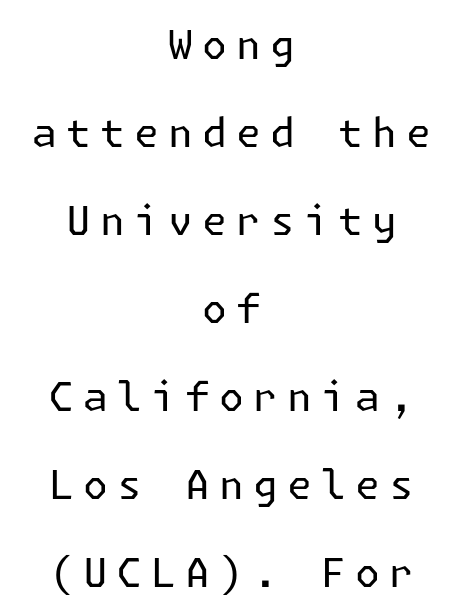
Summary of weight: not heavy and not bold. The space directly below the letters is spotless. This is roman type, the default non-slanted kind. Where is the straight margin? There isn't one; the lines are centered.
